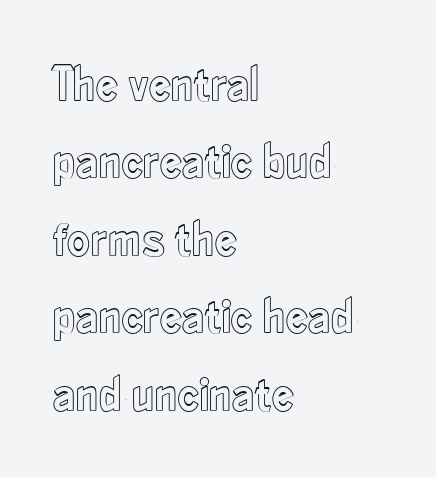
The string is rendered with underlining switched off. Is there any slant? The stems are plumb. Normally led — the rows are evenly, conventionally spaced. Caption: standard tracking, unaltered. Notice how the passage keeps a crisp vertical edge on the left only. These lines are rendered in a variable-pitch font.
